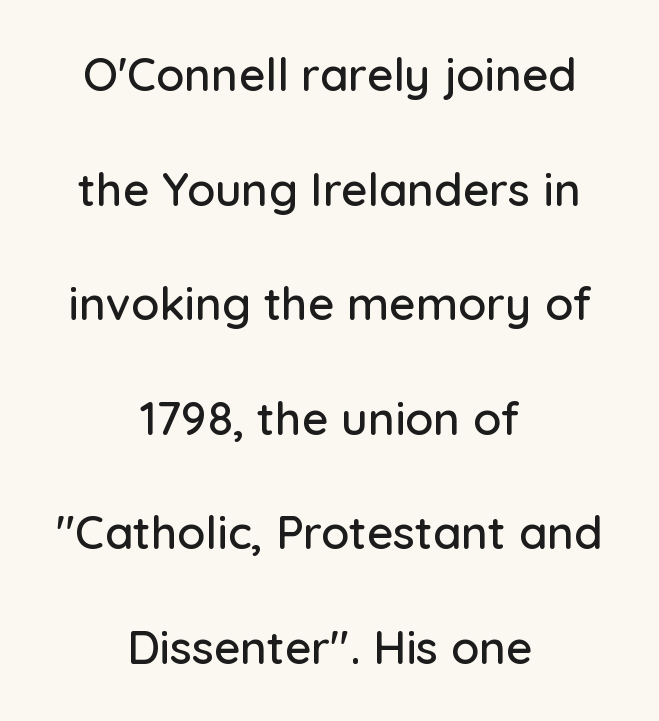
Q: Is the text italic (slanted)? A: No, it is upright.
Q: Is the typeface a serif or a sans-serif typeface? A: Sans-serif.
Q: Is the text underlined? A: No.
Q: How is the paragraph aligned? A: Centered.
Q: Is the spacing between letters normal or unusually wide? A: Normal.
Q: Is the spacing between lines tight, normal or loose? A: Loose.
Q: Width (condensed, normal, or wide)? A: Normal.
Q: Stroke contrast? A: Low.
Q: x-height? A: Medium.
Q: Monospaced? A: No.
